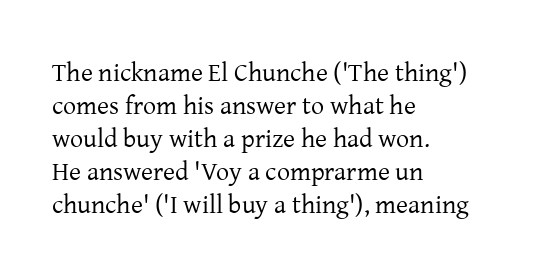
Q: Is the text bold? A: No.
Q: Is the text italic (slanted)? A: No, it is upright.
Q: Is the text underlined? A: No.
Q: How is the paragraph aligned? A: Left-aligned.
Q: Is the spacing between letters normal or unusually wide? A: Normal.
Q: Is the spacing between lines tight, normal or loose? A: Normal.
